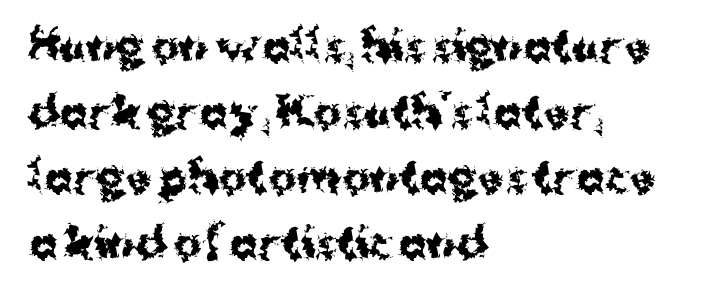
Q: Is the text bold? A: Yes.
Q: Is the text italic (slanted)? A: No, it is upright.
Q: Is the typeface a serif or a sans-serif typeface? A: Sans-serif.
Q: Is the text underlined? A: No.
Q: How is the paragraph aligned? A: Left-aligned.
Q: Is the spacing between letters normal or unusually wide? A: Normal.
Q: Is the spacing between lines tight, normal or loose? A: Normal.
Q: Width (condensed, normal, or wide)? A: Normal.
Q: Stroke contrast? A: Medium.
Q: x-height? A: Medium.
Q: Monospaced? A: No.
